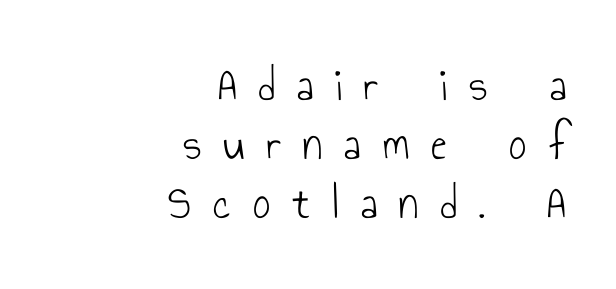
Each letter keeps its own natural width here, so spacing adapts to shape. On a weight scale, this lands at 450 or below. The gaps between neighbouring characters are conspicuously large. Tall strokes in this sample are plumb rather than angled.
